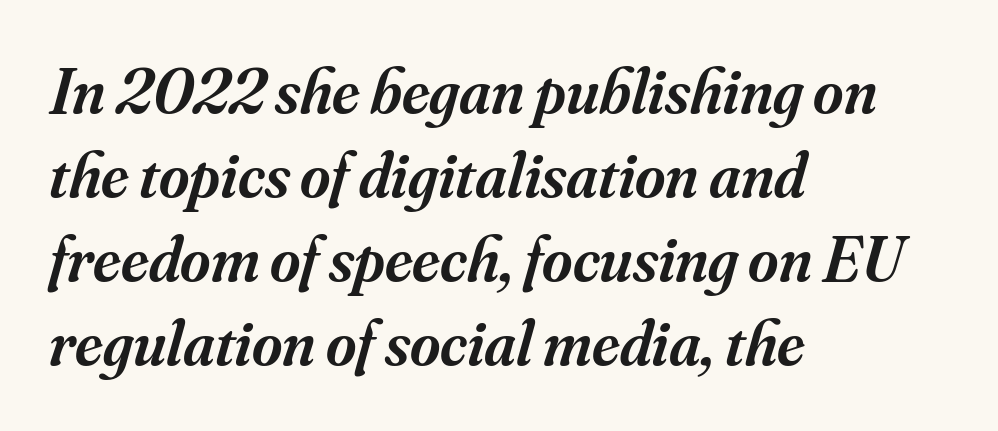
Q: Is the text bold? A: Semi-bold.
Q: Is the text italic (slanted)? A: Yes, it leans right by about 16 degrees.
Q: Is the typeface a serif or a sans-serif typeface? A: Serif.
Q: Is the text underlined? A: No.
Q: How is the paragraph aligned? A: Left-aligned.
Q: Is the spacing between letters normal or unusually wide? A: Normal.
Q: Is the spacing between lines tight, normal or loose? A: Normal.
Q: Width (condensed, normal, or wide)? A: Normal.
Q: Stroke contrast? A: Medium.
Q: x-height? A: Small.
Q: Monospaced? A: No.
